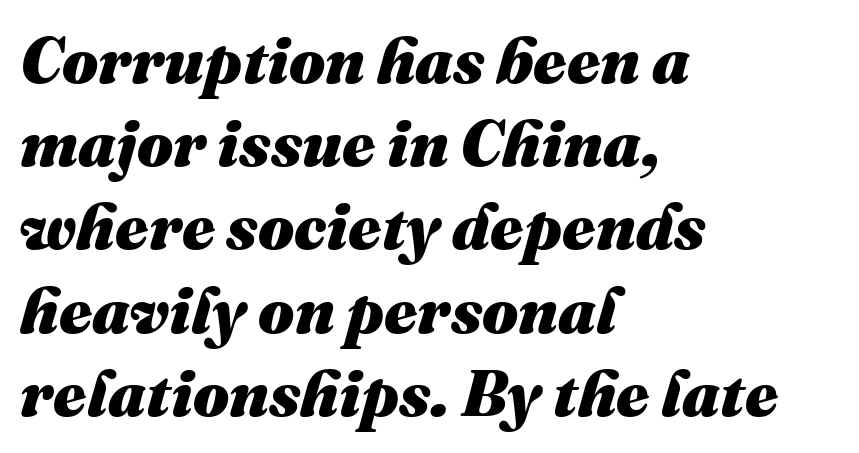
The image shows 64 px heavy type, italic (leaning right); set left-aligned, normal line spacing (1.3x), normal letter spacing, not underlined; medium stroke contrast and a medium x-height.
